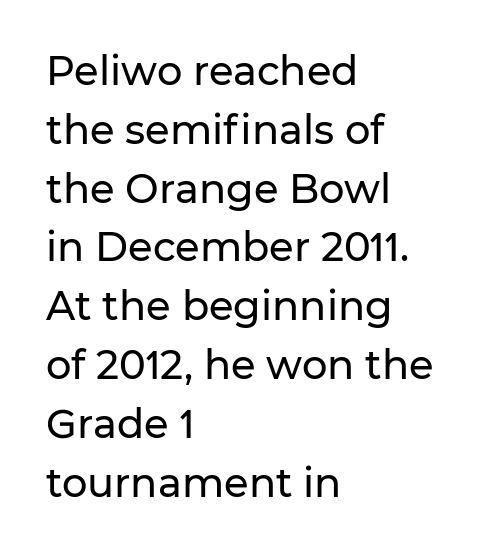
Q: Is the text italic (slanted)? A: No, it is upright.
Q: Is the typeface a serif or a sans-serif typeface? A: Sans-serif.
Q: Is the text underlined? A: No.
Q: How is the paragraph aligned? A: Left-aligned.
Q: Is the spacing between letters normal or unusually wide? A: Normal.
Q: Is the spacing between lines tight, normal or loose? A: Normal.
Q: Width (condensed, normal, or wide)? A: Normal.
Q: Stroke contrast? A: Low.
Q: x-height? A: Medium.
Q: Monospaced? A: No.
